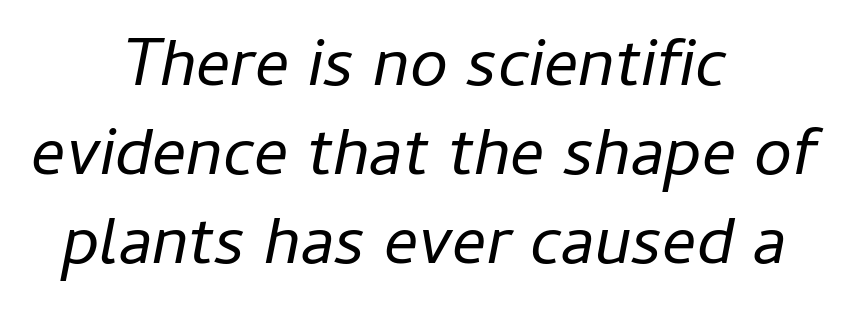
Compared with ordinary roman type, these characters are visibly tilted. Each word holds together tightly as a unit, with standard inter-letter gaps. The rendering uses natural spacing where letterforms have individual widths. Check the space under the baseline: it is left empty.
